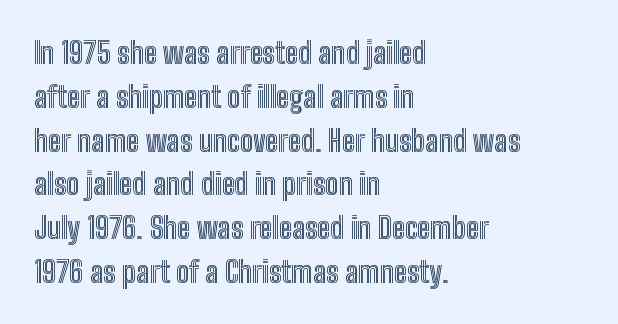
Q: Is the text italic (slanted)? A: No, it is upright.
Q: Is the text underlined? A: No.
Q: How is the paragraph aligned? A: Left-aligned.
Q: Is the spacing between letters normal or unusually wide? A: Normal.
Q: Is the spacing between lines tight, normal or loose? A: Normal.
Q: Width (condensed, normal, or wide)? A: Condensed.
Q: x-height? A: Medium.
Q: Monospaced? A: No.
